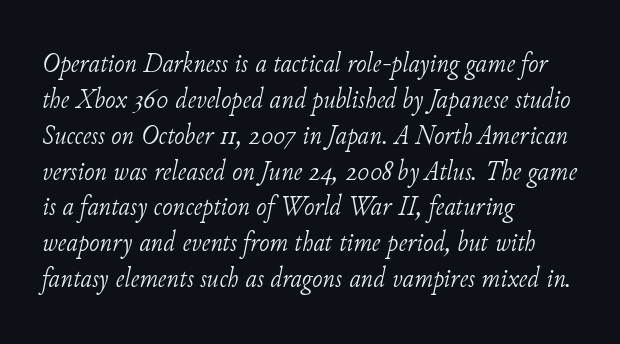
Letters have the restrained weight of plain body copy at most. The lines in this sample share a left origin and differ only in where they stop. Letters rest on an invisible, unmarked baseline. What kind of face is this? One with serifs. Each word holds together tightly as a unit, with standard inter-letter gaps. Leading matches the norm, producing a regular column.
